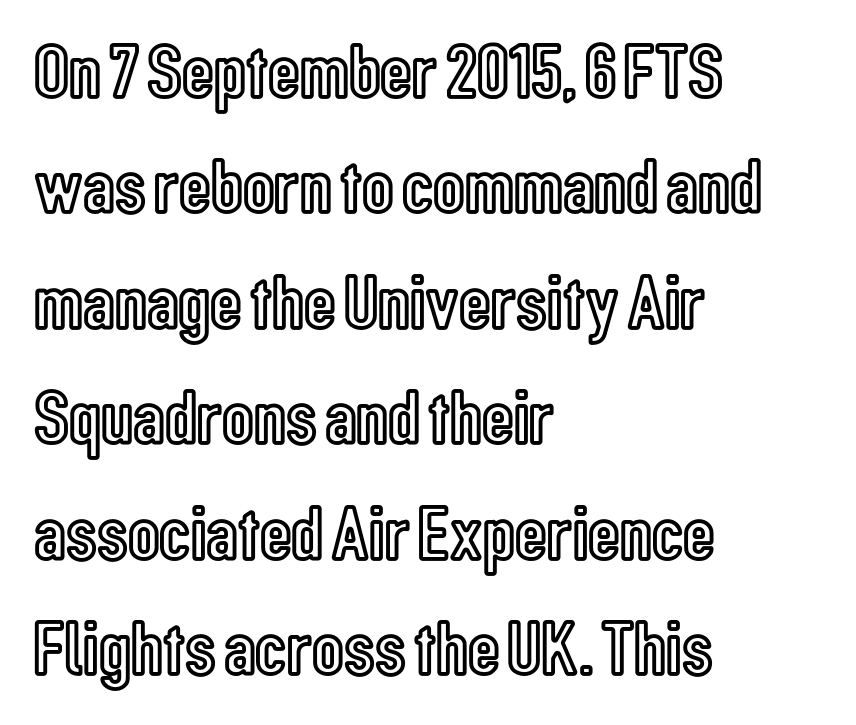
Q: Is the text italic (slanted)? A: No, it is upright.
Q: Is the text underlined? A: No.
Q: How is the paragraph aligned? A: Left-aligned.
Q: Is the spacing between letters normal or unusually wide? A: Normal.
Q: Is the spacing between lines tight, normal or loose? A: Normal.
Q: Width (condensed, normal, or wide)? A: Condensed.
Q: x-height? A: Medium.
Q: Monospaced? A: No.
